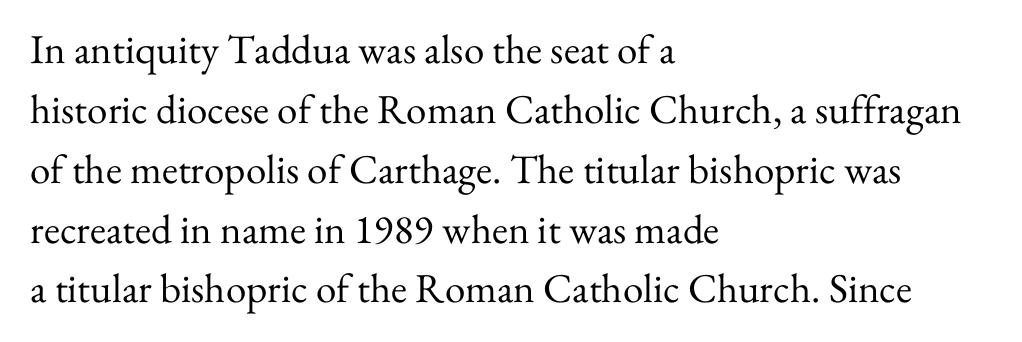
{"serif": "yes", "italic": "no", "bold": "no", "weight": "regular", "width": "normal", "stroke_contrast": "medium", "x_height": "small", "monospaced": "no", "underline": "no", "align": "left", "line_spacing": "normal", "line_spacing_ratio": 1.46, "letter_spacing": "normal", "letter_spacing_em": 0.0, "glyph_px": 41}
